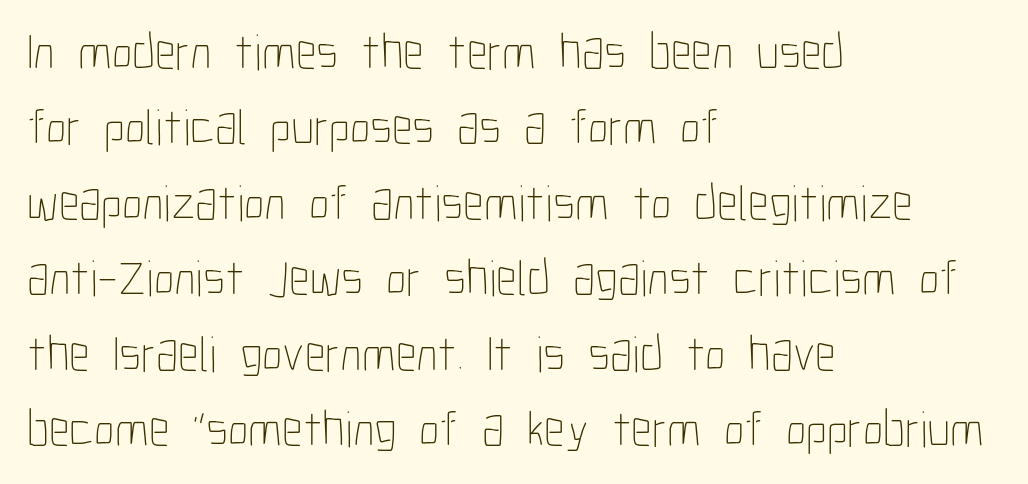
{"italic": "no", "bold": "no", "weight": "thin", "width": "condensed", "stroke_contrast": "low", "x_height": "medium", "monospaced": "no", "underline": "no", "align": "left", "line_spacing": "normal", "line_spacing_ratio": 1.48, "letter_spacing": "normal", "letter_spacing_em": 0.0, "glyph_px": 51}
